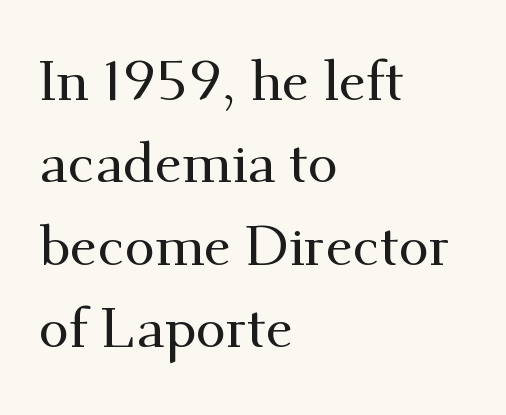
The image shows 55 px serif type, upright; set left-aligned, normal line spacing (1.5x), normal letter spacing, not underlined; medium stroke contrast and a small x-height.
